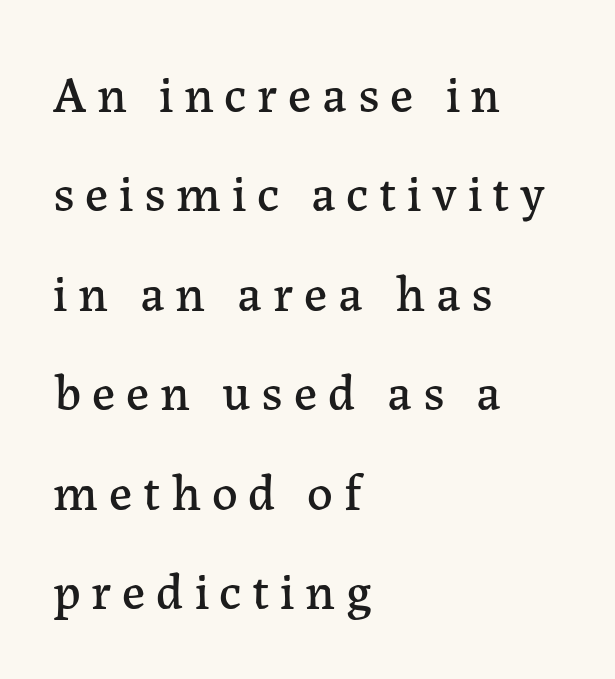
The image shows 51 px serif type, upright; set left-aligned, loose line spacing (1.95x), unusually wide letter spacing (+0.21 em), not underlined; low stroke contrast and a medium x-height.
